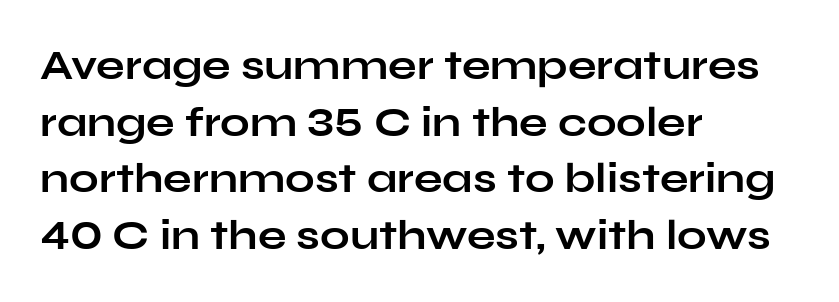
Q: Is the text bold? A: Yes.
Q: Is the text italic (slanted)? A: No, it is upright.
Q: Is the typeface a serif or a sans-serif typeface? A: Sans-serif.
Q: Is the text underlined? A: No.
Q: How is the paragraph aligned? A: Left-aligned.
Q: Is the spacing between letters normal or unusually wide? A: Normal.
Q: Is the spacing between lines tight, normal or loose? A: Normal.
Q: Width (condensed, normal, or wide)? A: Wide.
Q: Stroke contrast? A: Low.
Q: x-height? A: Medium.
Q: Monospaced? A: No.
